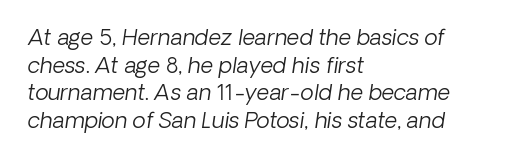
Reading down the column, the eye jumps a familiar distance to each next line. The rendering anchors every line to the left-hand side. You could call the tracking neutral — neither tight nor loose. Heft: none added — not bold. The whole block is typeset with a tilt.
